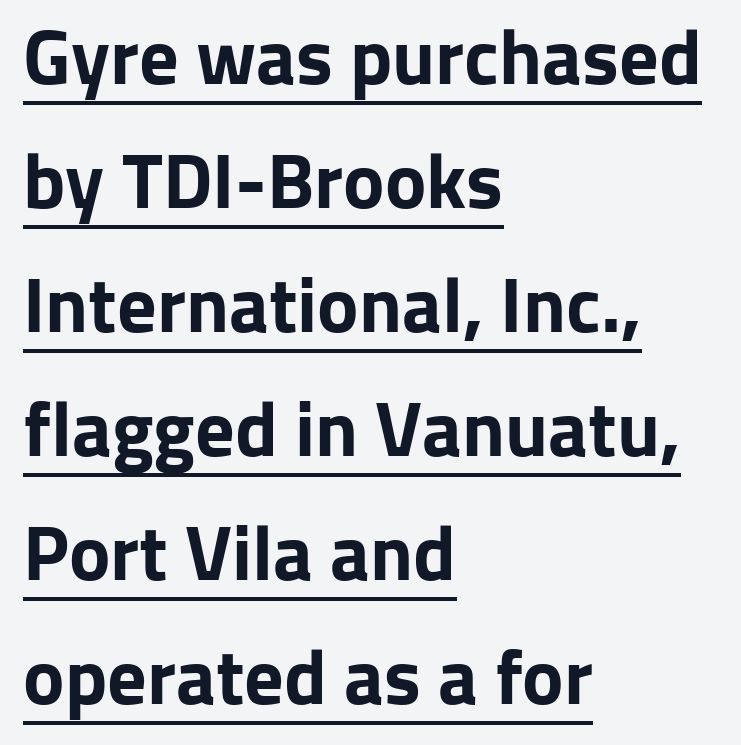
Q: Is the text bold? A: Yes.
Q: Is the text italic (slanted)? A: No, it is upright.
Q: Is the typeface a serif or a sans-serif typeface? A: Sans-serif.
Q: Is the text underlined? A: Yes.
Q: How is the paragraph aligned? A: Left-aligned.
Q: Is the spacing between letters normal or unusually wide? A: Normal.
Q: Is the spacing between lines tight, normal or loose? A: Normal.
Q: Width (condensed, normal, or wide)? A: Normal.
Q: Stroke contrast? A: Low.
Q: x-height? A: Medium.
Q: Monospaced? A: No.
